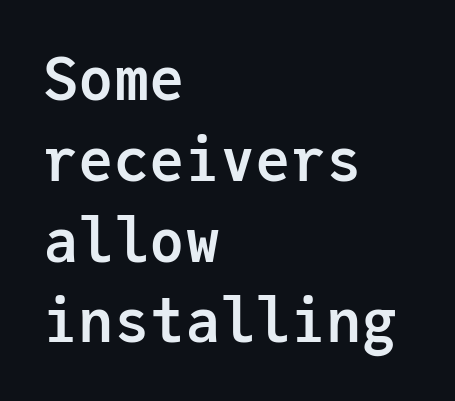
The image shows 59 px semibold sans-serif type, upright, monospaced; set left-aligned, normal line spacing (1.37x), normal letter spacing, not underlined; low stroke contrast and a medium x-height.
